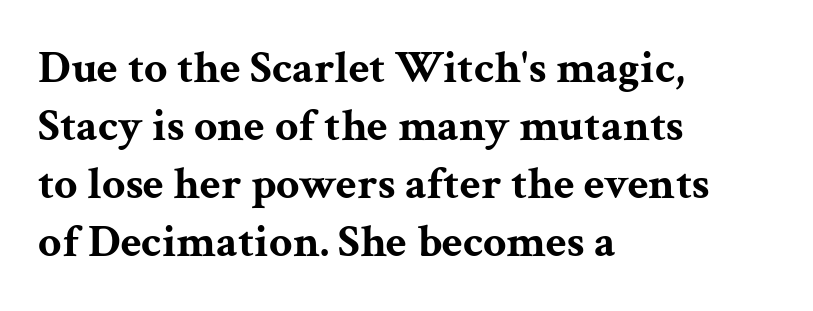
In terms of letterform style, serifs are clearly present. One glance says typical: line gaps are just what's usual. The space beneath each line is pristine and unruled. Compared with typical body copy, the letter spacing here is the same. Plenty of ink on the page — the face is bold.
